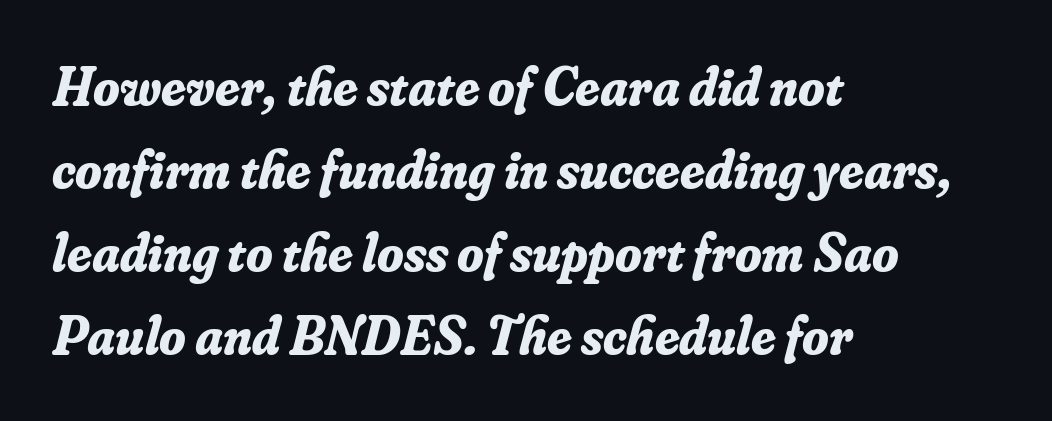
This rendering uses left alignment, leaving the right contour irregular. Here the designer chose a conventional face with non-uniform glyph widths. The whole block is typeset with a tilt. Is this a sans? No — the strokes have serifs. Chunky letters — that's bold for sure. Is there much room between lines? A standard amount, neither cramped nor airy.
